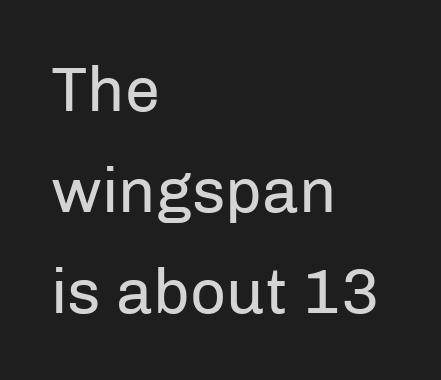
Q: Is the text bold? A: No.
Q: Is the text italic (slanted)? A: No, it is upright.
Q: Is the typeface a serif or a sans-serif typeface? A: Sans-serif.
Q: Is the text underlined? A: No.
Q: How is the paragraph aligned? A: Left-aligned.
Q: Is the spacing between letters normal or unusually wide? A: Normal.
Q: Is the spacing between lines tight, normal or loose? A: Normal.
Q: Width (condensed, normal, or wide)? A: Normal.
Q: Stroke contrast? A: Low.
Q: x-height? A: Medium.
Q: Monospaced? A: No.
